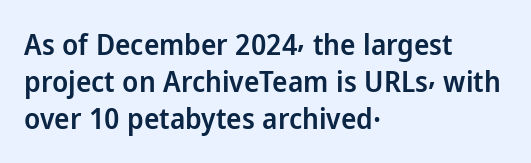
Q: Is the text bold? A: Semi-bold.
Q: Is the text italic (slanted)? A: No, it is upright.
Q: Is the typeface a serif or a sans-serif typeface? A: Sans-serif.
Q: Is the text underlined? A: No.
Q: How is the paragraph aligned? A: Left-aligned.
Q: Is the spacing between letters normal or unusually wide? A: Normal.
Q: Is the spacing between lines tight, normal or loose? A: Normal.
Q: Width (condensed, normal, or wide)? A: Normal.
Q: Stroke contrast? A: Low.
Q: x-height? A: Medium.
Q: Monospaced? A: No.
